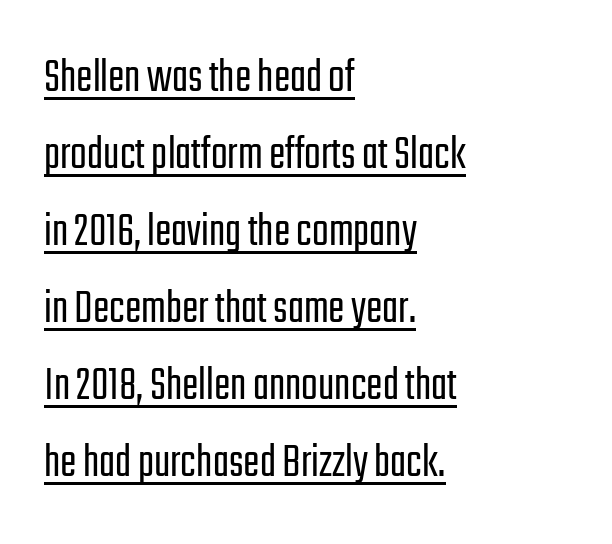
The image shows 49 px light, condensed sans-serif type, upright; set left-aligned, normal line spacing (1.57x), normal letter spacing, underlined; low stroke contrast and a medium x-height.
